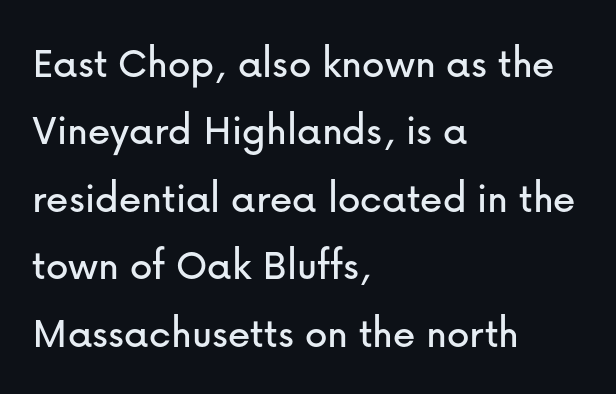
{"serif": "no", "italic": "no", "width": "normal", "stroke_contrast": "low", "x_height": "medium", "monospaced": "no", "underline": "no", "align": "left", "line_spacing": "normal", "line_spacing_ratio": 1.5, "letter_spacing": "normal", "letter_spacing_em": 0.0, "glyph_px": 45}
